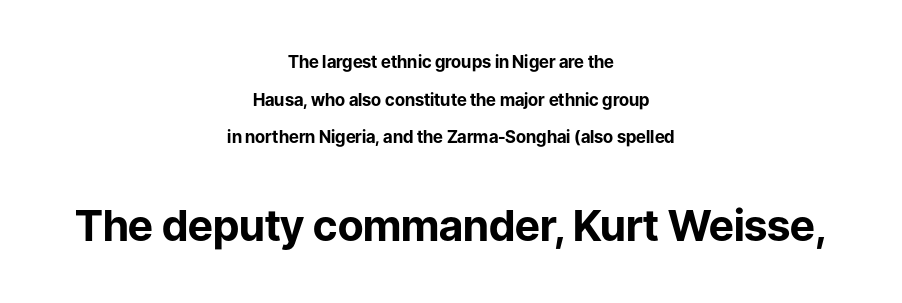
The rendering enlarges the type as you move from the upper chunk to the lower. Underline: absent. Honestly, the letter spacing is just normal — you wouldn't notice it. Loosely led — the rows are spread out. Serif or sans? Sans — the stroke terminals are bare. Is this a fixed-width face? No — the glyphs have proportional, varying widths.
